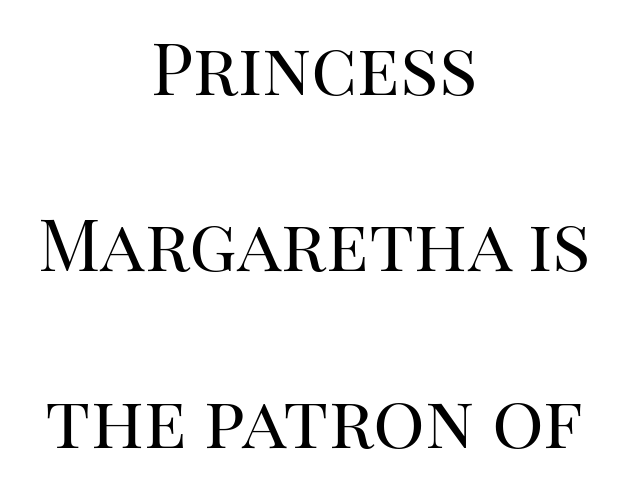
Q: Is the text bold? A: No.
Q: Is the text italic (slanted)? A: No, it is upright.
Q: Is the typeface a serif or a sans-serif typeface? A: Serif.
Q: Is the text underlined? A: No.
Q: How is the paragraph aligned? A: Centered.
Q: Is the spacing between letters normal or unusually wide? A: Normal.
Q: Is the spacing between lines tight, normal or loose? A: Loose.
Q: Width (condensed, normal, or wide)? A: Normal.
Q: Stroke contrast? A: High.
Q: x-height? A: Large.
Q: Monospaced? A: No.
